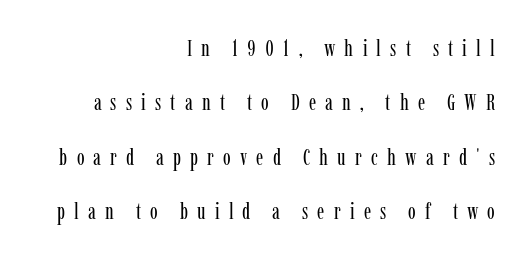
{"italic": "no", "bold": "no", "underline": "no", "align": "right", "line_spacing": "loose", "line_spacing_ratio": 2.36, "letter_spacing": "wide", "letter_spacing_em": 0.4, "glyph_px": 23}
